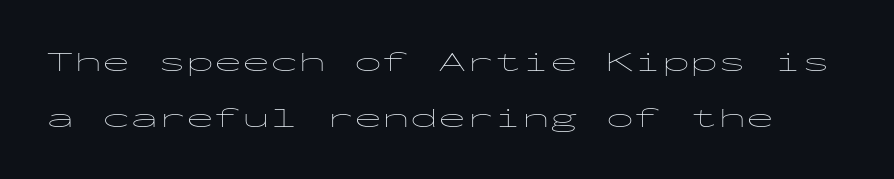
The image shows 28 px thin, wide sans-serif type, upright, monospaced; set loose line spacing (2.0x), normal letter spacing, not underlined; low stroke contrast and a medium x-height.
